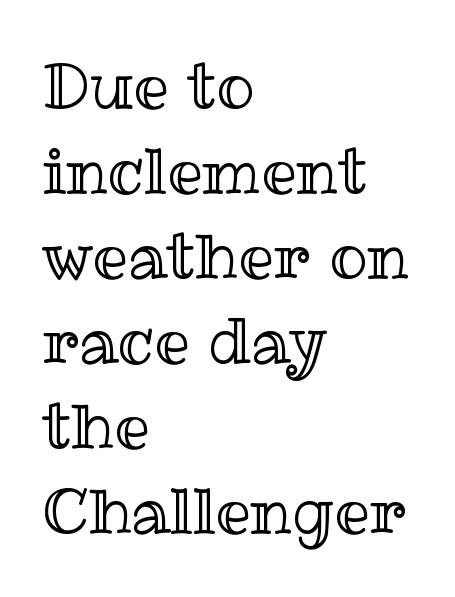
Horizontally, the lines are justified to the leading edge only. The letters stand upright; this is a roman face. You could call the tracking neutral — neither tight nor loose. Type without underlining. Vertically, the passage feels balanced, rows spaced as you'd expect. The passage shown is typed in a proportional face where columns would drift.
